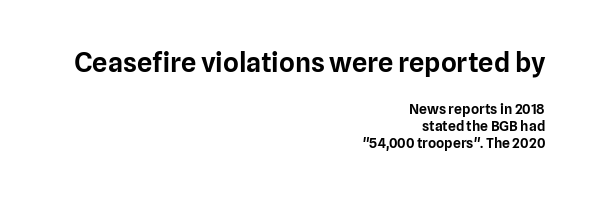
{"italic": "no", "underline": "no", "align": "right", "line_spacing_ratio": 1.21, "letter_spacing": "normal", "letter_spacing_em": 0.0, "larger_block": "first", "size_ratio": 1.93, "glyph_px": 27}
